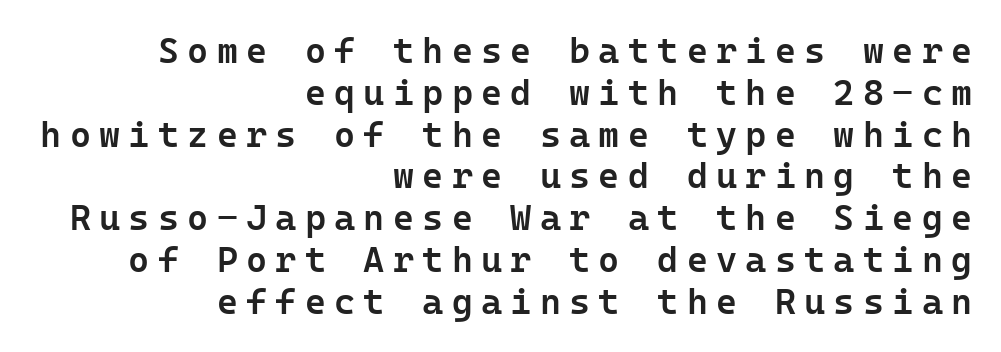
This rendering employs a face without finishing strokes, i.e., a sans-serif. Typesetter's note: demi weight, one step under bold. Between one letter and the next there's a generous, obvious gap. Posture: vertical. The gap between lines stays unmarked. Teacher's note: observe the even right margin — that is flush-right alignment.
